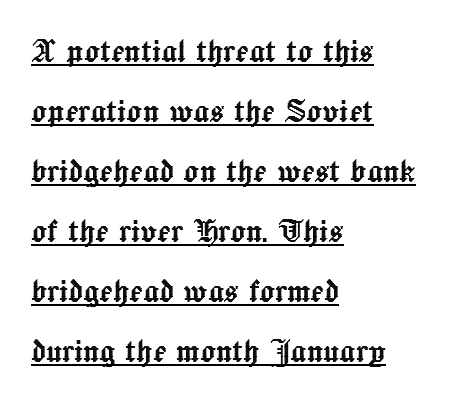
Is this a fixed-width face? No — the glyphs have proportional, varying widths. Caption: standard tracking, unaltered. Every row of glyphs begins at an identical x-position on the left. Horizontal bands of white between lines are of average thickness. Underlined type.
